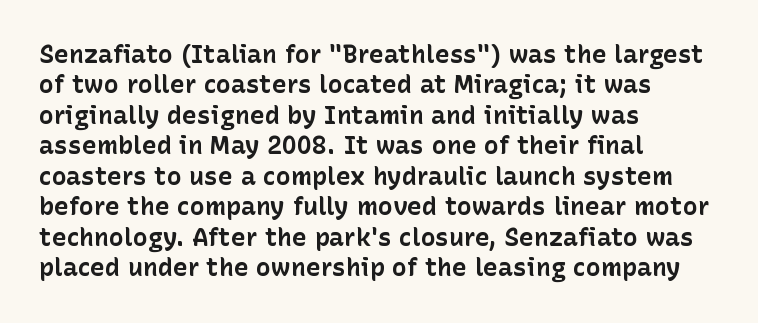
Each line starts at the same left margin while the right side varies. Words appear dense and cohesive because spacing is normal. What weight is shown? A full bold with thick strokes. Nope, not italic — everything's standing straight.
